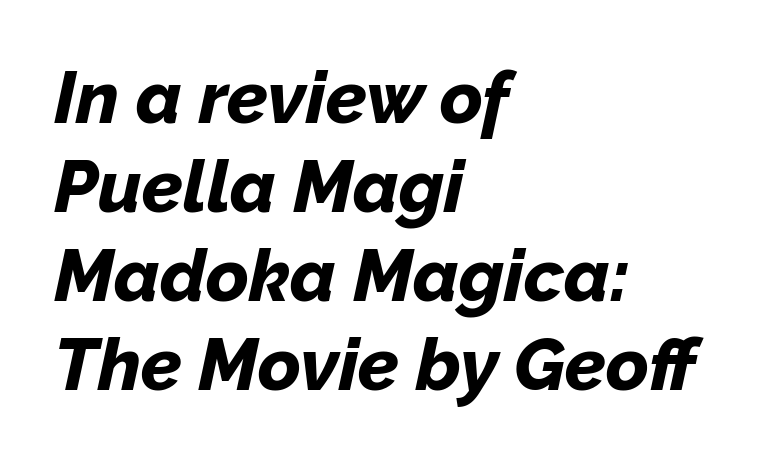
The paragraph shown leans on its left margin. The strip under each line holds only bare page. The rendering uses natural spacing where letterforms have individual widths. This rendering leaves character spacing at its baseline value.
